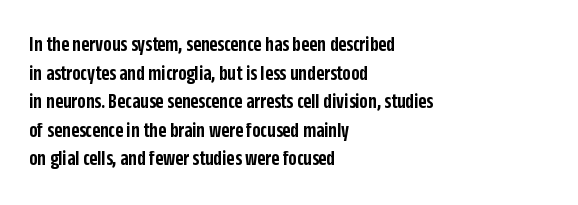
Between one letter and the next there's only the usual sliver of space. Firm but not heavy-handed strokes: this text is semibold. No italicization has been applied; the sample stays upright. Each line starts at the same left margin while the right side varies. Notice how descenders clear the ascenders below comfortably — that's standard leading.
